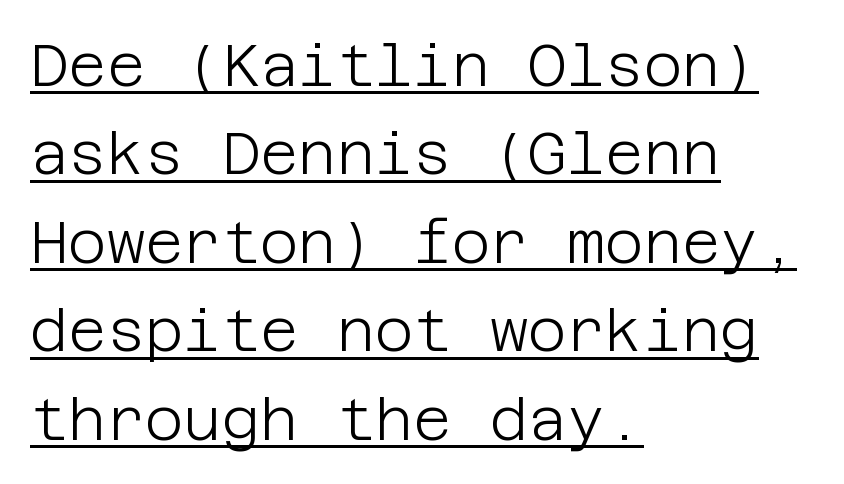
The image shows 59 px light sans-serif type, upright; set left-aligned, normal line spacing (1.5x), normal letter spacing, underlined; low stroke contrast and a large x-height.
